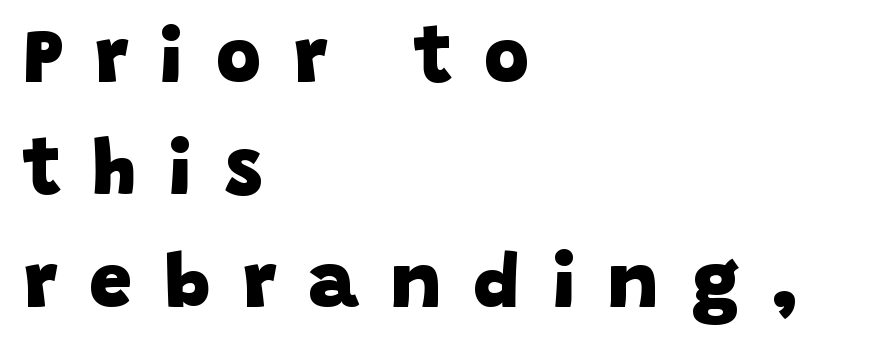
The image shows 77 px heavy sans-serif type; set left-aligned, normal line spacing (1.46x), unusually wide letter spacing (+0.42 em), not underlined; low stroke contrast and a large x-height.
